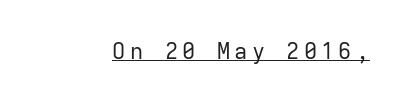
The image shows 22 px text type, upright; set underlined.
